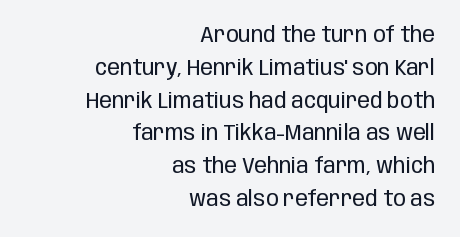
The space between consecutive lines is moderate. These lines were composed using upright roman letters. Beneath every word, the page is bare. The passage shown has conventional tracking throughout. If you drew a ruler down the right edge, every line would touch it.
